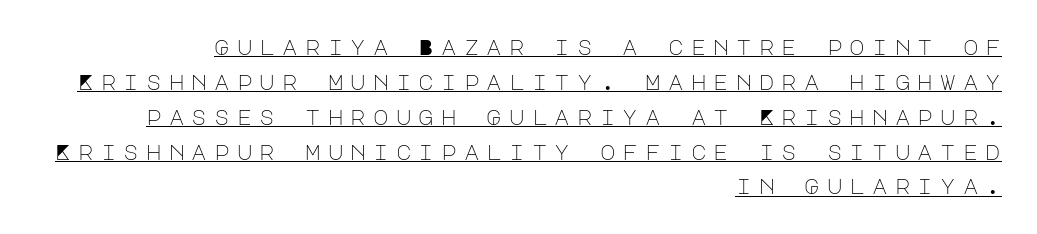
{"italic": "no", "bold": "no", "underline": "yes", "align": "right", "line_spacing": "normal", "line_spacing_ratio": 1.66, "letter_spacing": "wide", "letter_spacing_em": 0.34, "glyph_px": 21}
